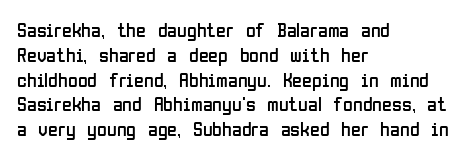
The image shows 20 px text type, upright; set left-aligned, line spacing 1.24x, normal letter spacing, not underlined.
